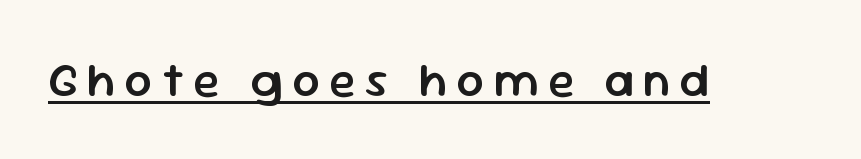
{"serif": "no", "italic": "no", "bold": "semi", "weight": "semibold", "width": "normal", "stroke_contrast": "low", "x_height": "medium", "monospaced": "no", "underline": "yes", "glyph_px": 48}
